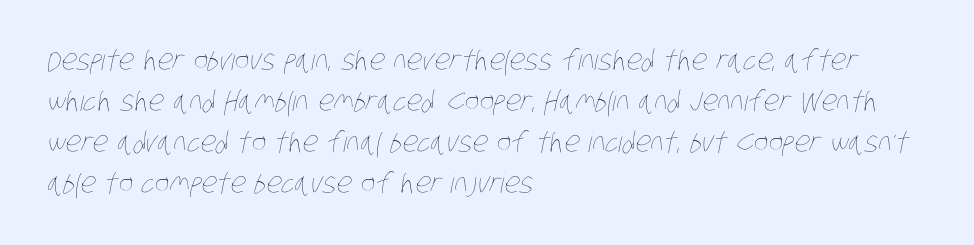
The image shows 28 px thin, condensed type; set left-aligned, normal line spacing (1.47x), normal letter spacing, not underlined; low stroke contrast and a large x-height.
